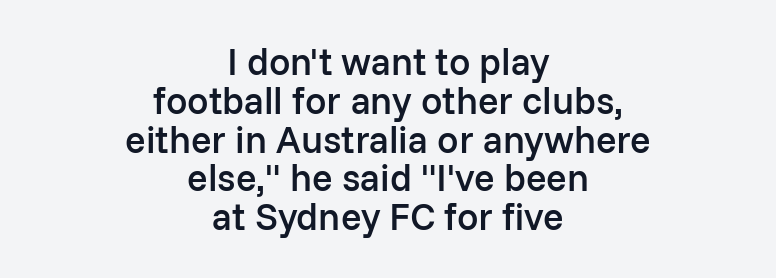
Its strokes are somewhat broadened, the hallmark of semibold type. Varying glyph widths throughout — classic text-font behaviour. The text was rendered using a sans face with plain stroke endings. Whoever set this chose condensed vertical rhythm over breathing room. The lettering holds an erect, upright posture throughout.
